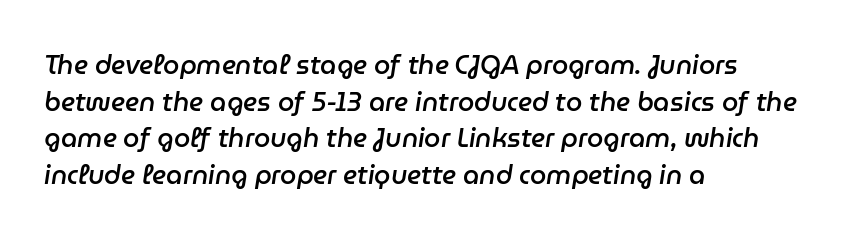
Q: Is the text bold? A: Semi-bold.
Q: Is the text italic (slanted)? A: Yes, it leans right by about 9 degrees.
Q: Is the text underlined? A: No.
Q: How is the paragraph aligned? A: Left-aligned.
Q: Is the spacing between letters normal or unusually wide? A: Normal.
Q: Is the spacing between lines tight, normal or loose? A: Normal.
